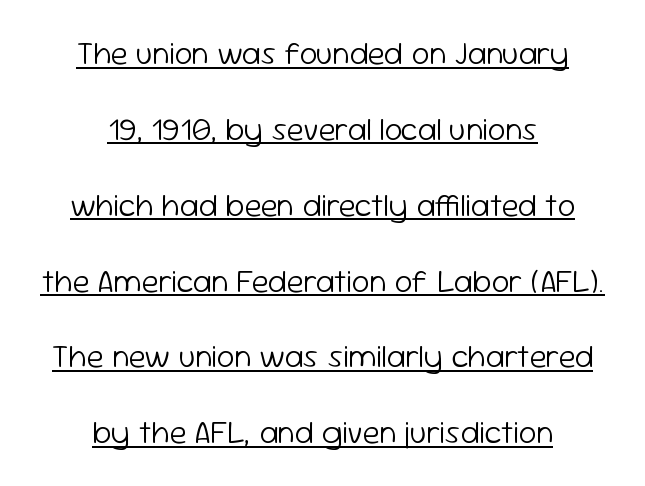
Regarding serifs, this sample does without them. This rendering leaves character spacing at its baseline value. Every character sits straight up, as roman type does. Does the copy run flush right? No — it is centered line by line.
